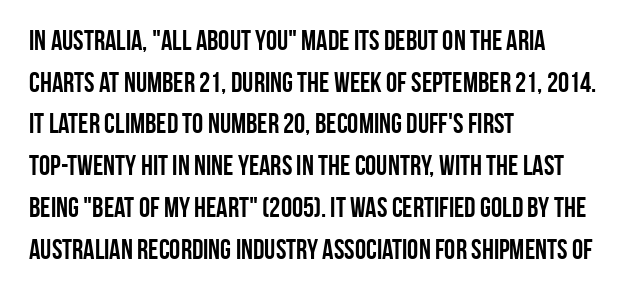
Q: Is the text bold? A: Yes.
Q: Is the text italic (slanted)? A: No, it is upright.
Q: Is the typeface a serif or a sans-serif typeface? A: Sans-serif.
Q: Is the text underlined? A: No.
Q: How is the paragraph aligned? A: Left-aligned.
Q: Is the spacing between letters normal or unusually wide? A: Normal.
Q: Is the spacing between lines tight, normal or loose? A: Normal.
Q: Width (condensed, normal, or wide)? A: Condensed.
Q: Stroke contrast? A: Low.
Q: x-height? A: Large.
Q: Monospaced? A: No.
